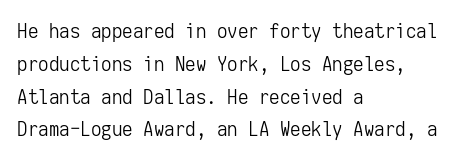
The image shows 21 px text type, upright; set left-aligned, normal line spacing (1.56x), normal letter spacing, not underlined.
